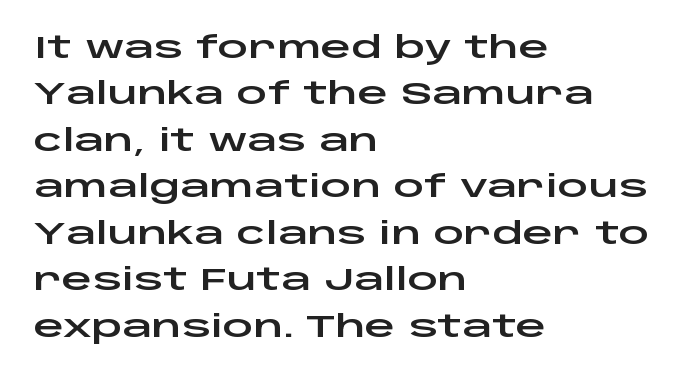
Q: Is the text italic (slanted)? A: No, it is upright.
Q: Is the typeface a serif or a sans-serif typeface? A: Sans-serif.
Q: Is the text underlined? A: No.
Q: How is the paragraph aligned? A: Left-aligned.
Q: Is the spacing between letters normal or unusually wide? A: Normal.
Q: Is the spacing between lines tight, normal or loose? A: Normal.
Q: Width (condensed, normal, or wide)? A: Wide.
Q: Stroke contrast? A: Low.
Q: x-height? A: Large.
Q: Monospaced? A: No.
